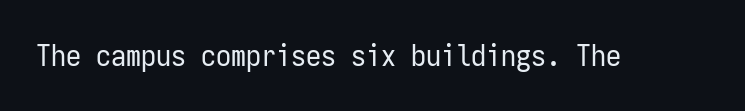
The image shows 30 px regular-weight, condensed sans-serif type, upright, monospaced; set normal letter spacing, not underlined; low stroke contrast and a medium x-height.
